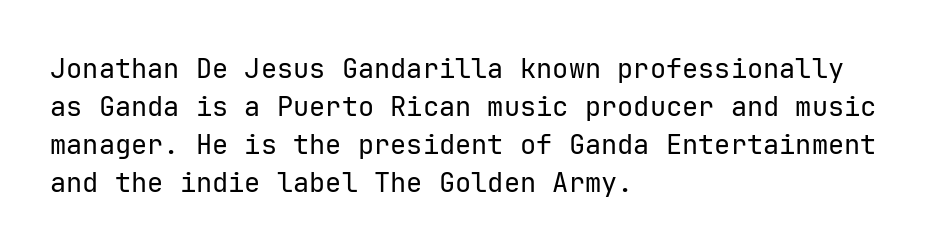
The image shows 27 px text type, upright; set left-aligned, normal line spacing (1.41x), normal letter spacing, not underlined.
